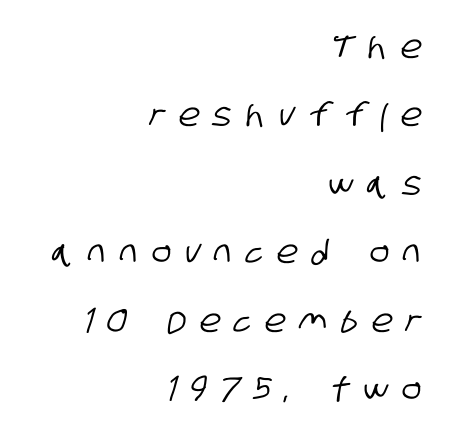
{"serif": "no", "width": "condensed", "stroke_contrast": "low", "x_height": "large", "monospaced": "no", "underline": "no", "align": "right", "line_spacing": "loose", "line_spacing_ratio": 2.14, "letter_spacing": "wide", "letter_spacing_em": 0.44, "glyph_px": 32}
